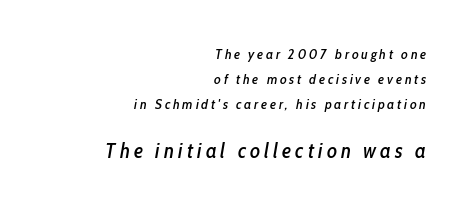
Q: Is the text italic (slanted)? A: Yes, it leans right by about 10 degrees.
Q: Is the text underlined? A: No.
Q: How is the paragraph aligned? A: Right-aligned.
Q: Is the spacing between letters normal or unusually wide? A: Unusually wide.
Q: Which block of text is set in a larger size, the first (top) or the second (bottom)? A: The second (bottom) one.
